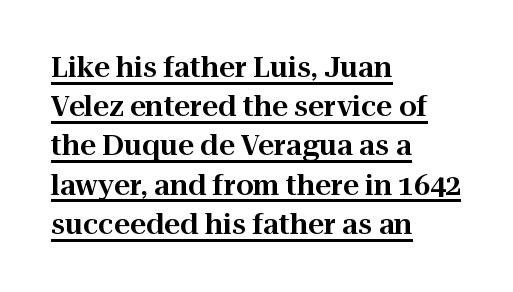
The image shows 28 px serif type, upright; set left-aligned, normal line spacing (1.4x), normal letter spacing, underlined; high stroke contrast and a medium x-height.
